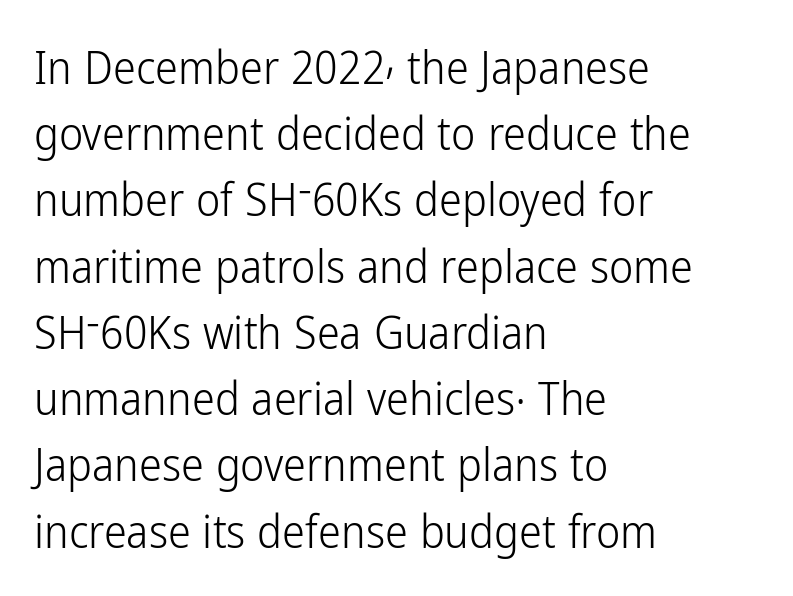
Summary of vertical rhythm: regular, with standard interline spacing. Students, note that the glyphs here touch the page at normal intervals. Descenders are the only things crossing below the line. Typeset ragged right — the left edge is the straight one. The type family on display is of the sans-serif kind. The characters are drawn with everyday or finer stroke widths.
